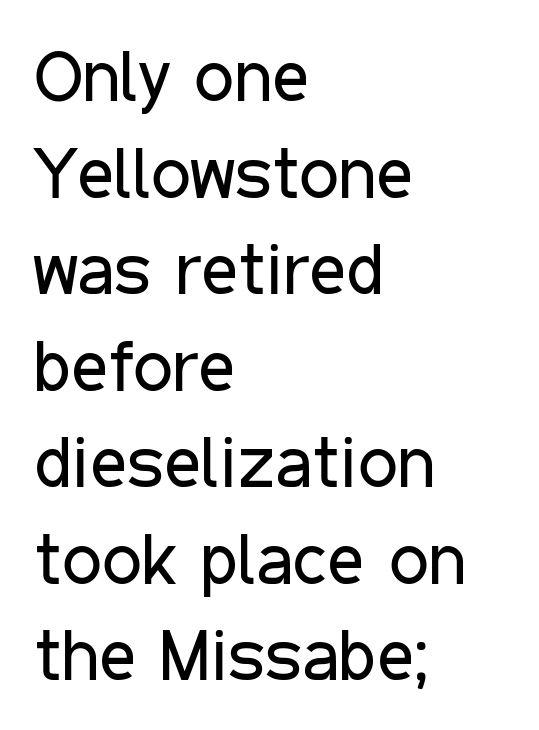
The letters advance in unequal steps, a hallmark of proportional type. The characters are drawn with everyday or finer stroke widths. In terms of posture, this sample is upright. Letters rest on an invisible, unmarked baseline.
